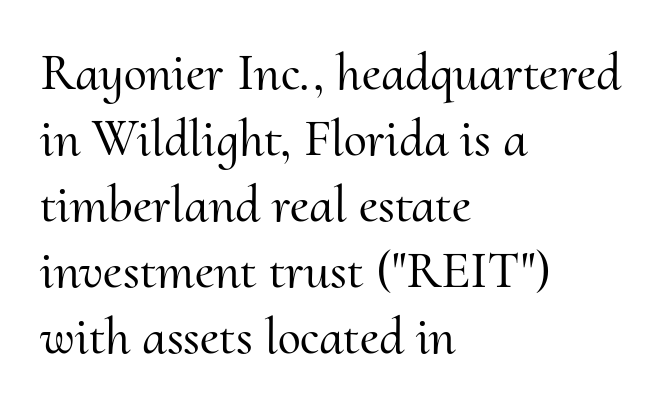
Note the varied advance widths — an 'i' is clearly narrower than an 'm'. Teacher's note: observe the even left margin — that is flush-left alignment. What kind of face is this? One with serifs. Default kerning and tracking; the words read as compact shapes. The strip under each line holds only bare page.
